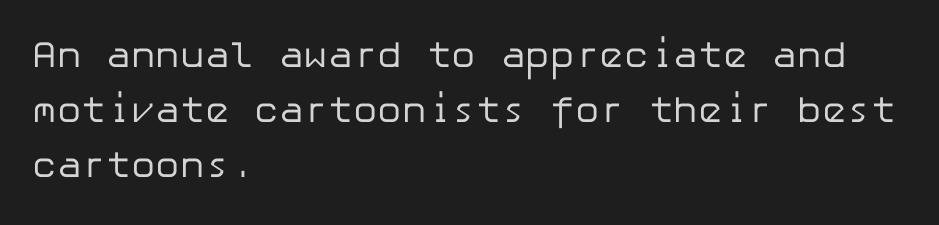
The image shows 37 px regular-weight sans-serif type, upright; set left-aligned, normal line spacing (1.48x), normal letter spacing, not underlined; low stroke contrast and a medium x-height.
